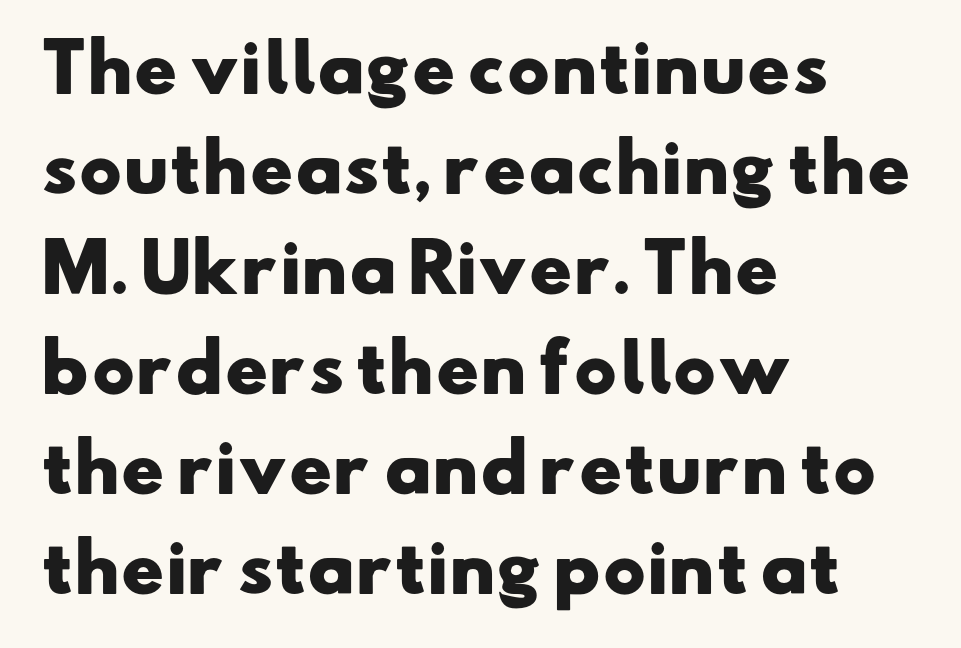
{"serif": "no", "bold": "yes", "weight": "heavy", "width": "wide", "stroke_contrast": "low", "x_height": "small", "monospaced": "no", "underline": "no", "align": "left", "line_spacing": "normal", "line_spacing_ratio": 1.54, "letter_spacing": "normal", "letter_spacing_em": 0.0, "glyph_px": 65}
